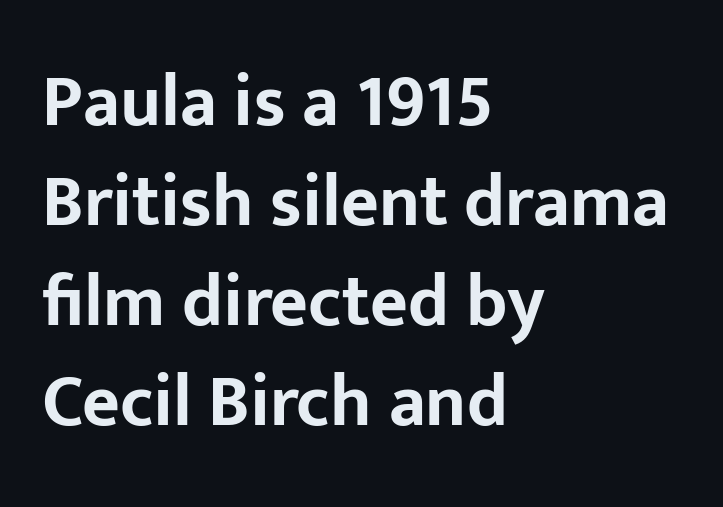
Q: Is the text bold? A: Yes.
Q: Is the text italic (slanted)? A: No, it is upright.
Q: Is the typeface a serif or a sans-serif typeface? A: Sans-serif.
Q: Is the text underlined? A: No.
Q: How is the paragraph aligned? A: Left-aligned.
Q: Is the spacing between letters normal or unusually wide? A: Normal.
Q: Is the spacing between lines tight, normal or loose? A: Normal.
Q: Width (condensed, normal, or wide)? A: Normal.
Q: Stroke contrast? A: Low.
Q: x-height? A: Medium.
Q: Monospaced? A: No.
